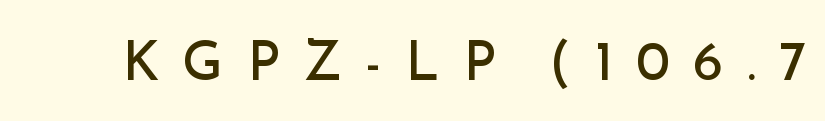
{"serif": "no", "italic": "no", "bold": "no", "weight": "regular", "width": "normal", "stroke_contrast": "low", "x_height": "small", "monospaced": "no", "underline": "no", "letter_spacing": "wide", "letter_spacing_em": 0.42, "glyph_px": 55}
